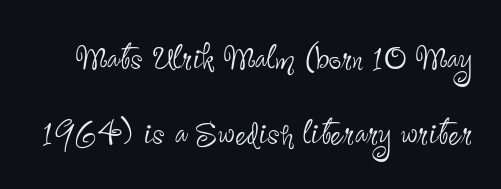
{"serif": "no", "bold": "no", "weight": "thin", "width": "condensed", "stroke_contrast": "low", "x_height": "small", "monospaced": "no", "underline": "no", "line_spacing": "normal", "line_spacing_ratio": 1.7, "letter_spacing": "normal", "letter_spacing_em": 0.0, "glyph_px": 44}
